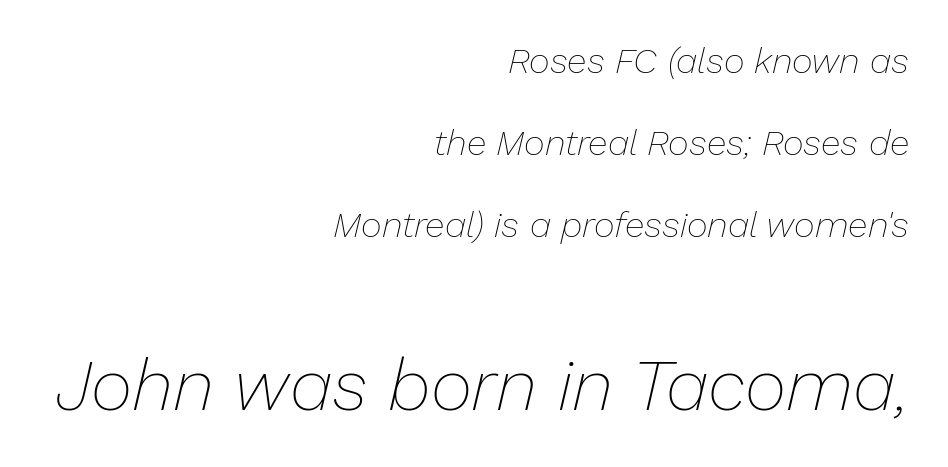
Q: Is the text bold? A: No.
Q: Is the text italic (slanted)? A: Yes, it leans right by about 13 degrees.
Q: Is the text underlined? A: No.
Q: How is the paragraph aligned? A: Right-aligned.
Q: Is the spacing between letters normal or unusually wide? A: Normal.
Q: Is the spacing between lines tight, normal or loose? A: Loose.
Q: Which block of text is set in a larger size, the first (top) or the second (bottom)? A: The second (bottom) one.
Q: Width (condensed, normal, or wide)? A: Normal.
Q: Stroke contrast? A: Low.
Q: x-height? A: Medium.
Q: Monospaced? A: No.
